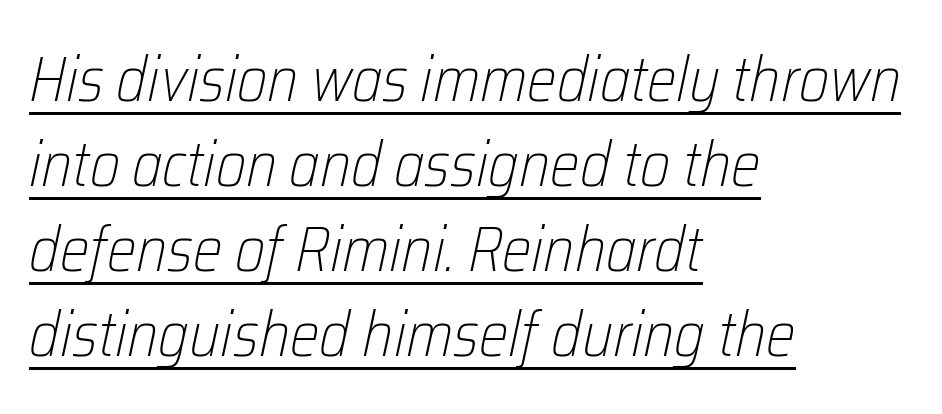
Regarding leading, the lines here are spaced in the standard way. Character widths vary here, with narrow letters taking less room than wide ones. The whole block is typeset with a tilt. This rendering features underlined lettering.
